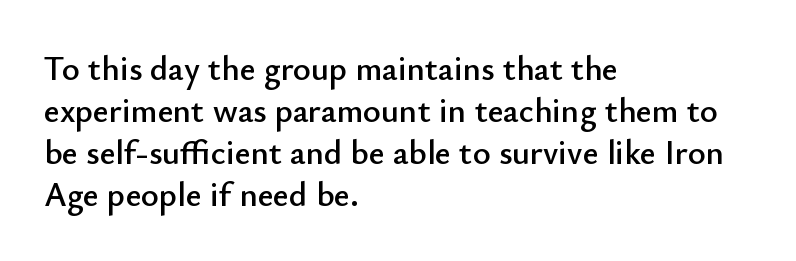
The image shows 34 px sans-serif type, upright; set left-aligned, line spacing 1.24x, normal letter spacing, not underlined; low stroke contrast and a small x-height.
